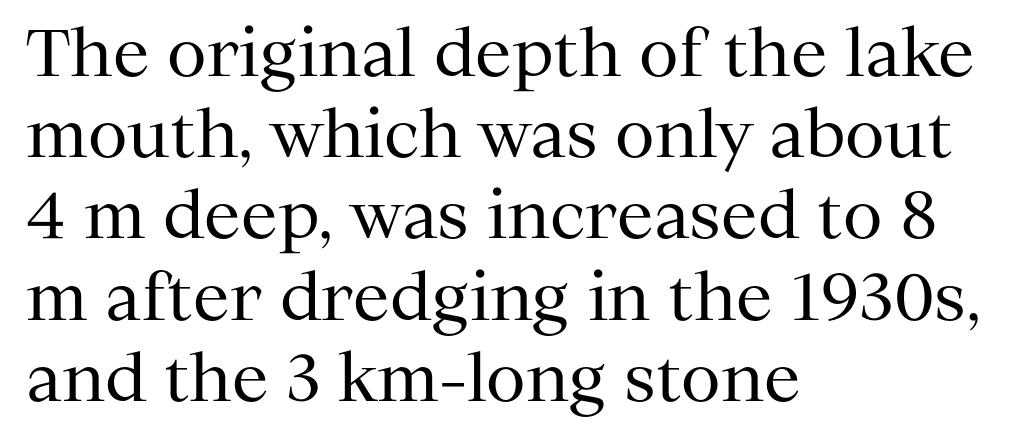
Which margin do the lines hug? The left one — the right edge is uneven. Posture: straight, roman, zero tilt. Nothing heavy about these letters — not bold at all. No word sits above an underline. The font family rendered here belongs to the serif group.
